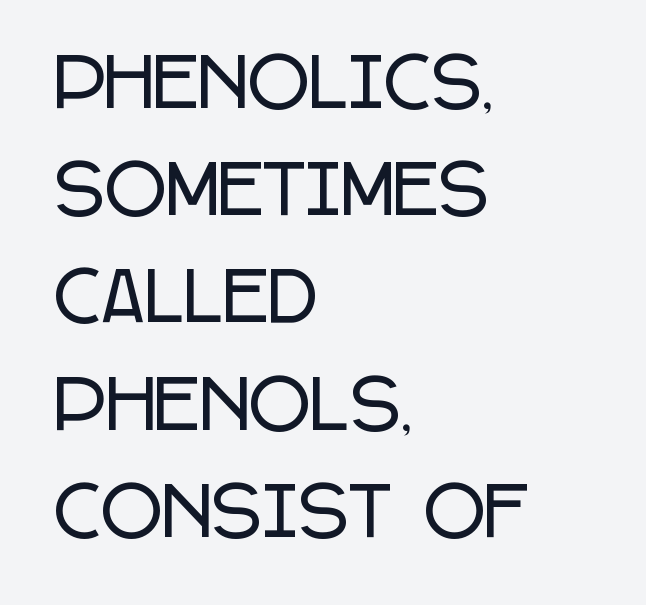
{"serif": "no", "italic": "no", "width": "condensed", "stroke_contrast": "low", "x_height": "large", "monospaced": "no", "underline": "no", "align": "left", "line_spacing": "normal", "line_spacing_ratio": 1.6, "letter_spacing": "normal", "letter_spacing_em": 0.0, "glyph_px": 67}
